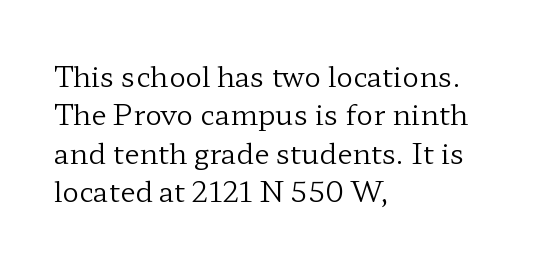
{"serif": "yes", "italic": "no", "bold": "no", "weight": "regular", "width": "wide", "stroke_contrast": "low", "x_height": "medium", "monospaced": "no", "underline": "no", "align": "left", "line_spacing": "normal", "line_spacing_ratio": 1.37, "letter_spacing": "normal", "letter_spacing_em": 0.0, "glyph_px": 28}
